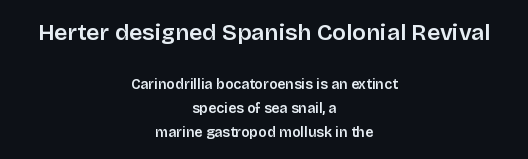
Q: Is the text bold? A: Semi-bold.
Q: Is the text italic (slanted)? A: No, it is upright.
Q: Is the text underlined? A: No.
Q: How is the paragraph aligned? A: Centered.
Q: Is the spacing between letters normal or unusually wide? A: Normal.
Q: Is the spacing between lines tight, normal or loose? A: Normal.
Q: Which block of text is set in a larger size, the first (top) or the second (bottom)? A: The first (top) one.
